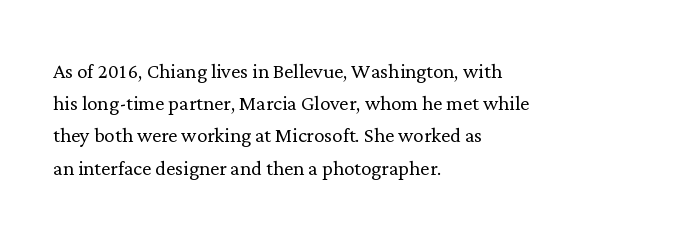
Q: Is the text bold? A: No.
Q: Is the text italic (slanted)? A: No, it is upright.
Q: Is the text underlined? A: No.
Q: How is the paragraph aligned? A: Left-aligned.
Q: Is the spacing between letters normal or unusually wide? A: Normal.
